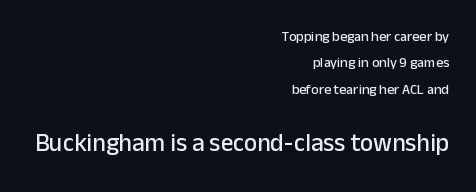
Q: Is the text italic (slanted)? A: No, it is upright.
Q: Is the text underlined? A: No.
Q: How is the paragraph aligned? A: Right-aligned.
Q: Is the spacing between letters normal or unusually wide? A: Normal.
Q: Which block of text is set in a larger size, the first (top) or the second (bottom)? A: The second (bottom) one.
